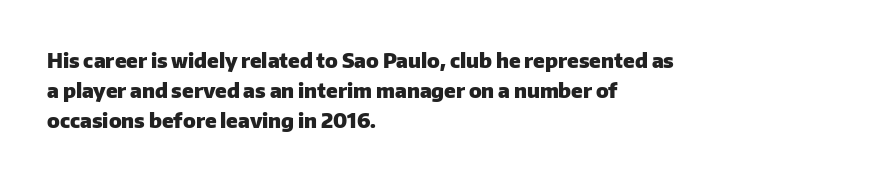
Where is the straight margin? On the left. Between one letter and the next there's only the usual sliver of space. Is there any slant? The stems are plumb. Every letter is thick-stroked: bold, no question.
